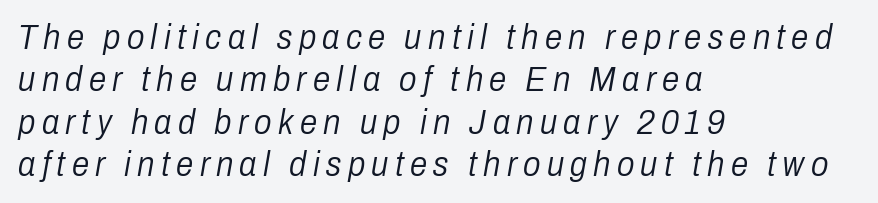
Think of a printed novel: that variable character pitch is what you see here. This rendering uses left alignment, leaving the right contour irregular. The strip under each line holds only bare page. This is oblique type, the kind used for emphasis or titles. Stems here are at most as thick as an everyday book face.
